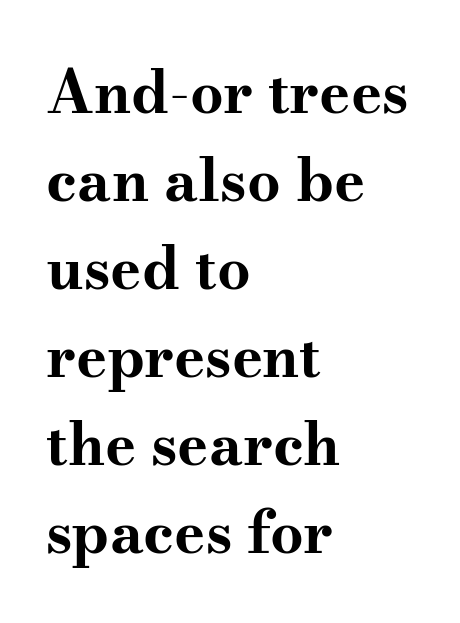
{"serif": "yes", "italic": "no", "bold": "yes", "weight": "bold", "width": "wide", "stroke_contrast": "medium", "x_height": "small", "monospaced": "no", "underline": "no", "align": "left", "line_spacing": "normal", "line_spacing_ratio": 1.49, "letter_spacing": "normal", "letter_spacing_em": 0.0, "glyph_px": 59}
